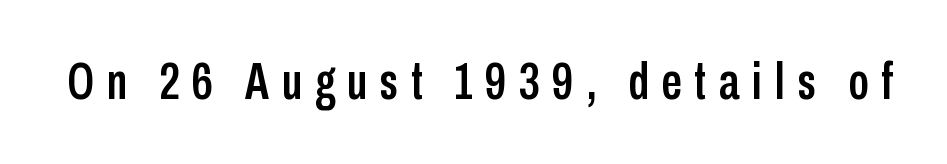
{"serif": "no", "italic": "no", "width": "condensed", "stroke_contrast": "low", "x_height": "medium", "monospaced": "no", "underline": "no", "letter_spacing": "wide", "letter_spacing_em": 0.25, "glyph_px": 51}
